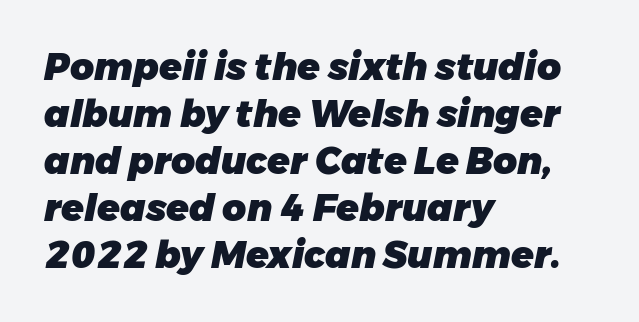
The image shows 37 px heavy type, italic (leaning right); set left-aligned, normal line spacing (1.27x), normal letter spacing, not underlined; low stroke contrast and a medium x-height.
